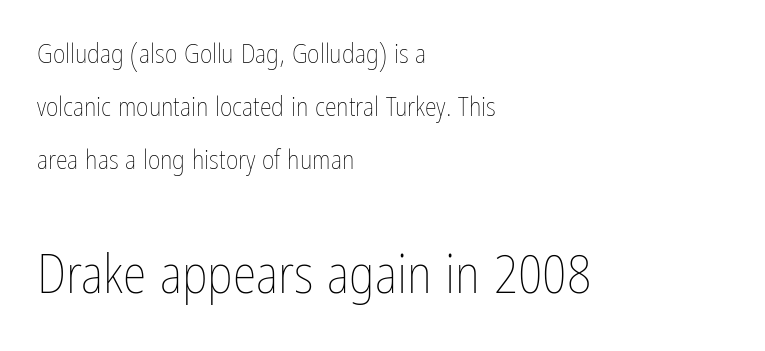
Q: Is the text bold? A: No.
Q: Is the text italic (slanted)? A: No, it is upright.
Q: Is the text underlined? A: No.
Q: How is the paragraph aligned? A: Left-aligned.
Q: Is the spacing between letters normal or unusually wide? A: Normal.
Q: Is the spacing between lines tight, normal or loose? A: Loose.
Q: Which block of text is set in a larger size, the first (top) or the second (bottom)? A: The second (bottom) one.
Q: Width (condensed, normal, or wide)? A: Condensed.
Q: Stroke contrast? A: Low.
Q: x-height? A: Medium.
Q: Monospaced? A: No.
